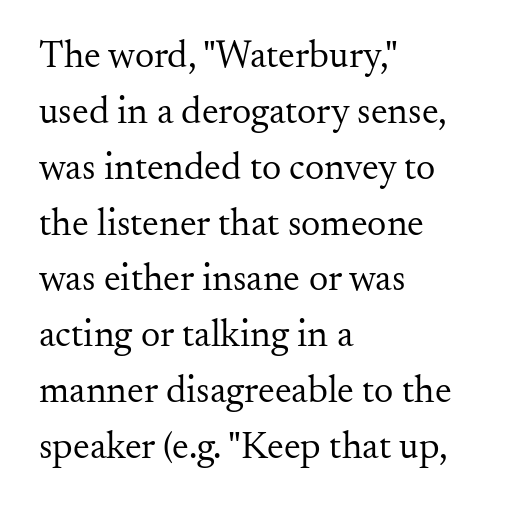
The image shows 38 px regular-weight serif type, upright; set left-aligned, normal line spacing (1.47x), normal letter spacing, not underlined; medium stroke contrast and a small x-height.
